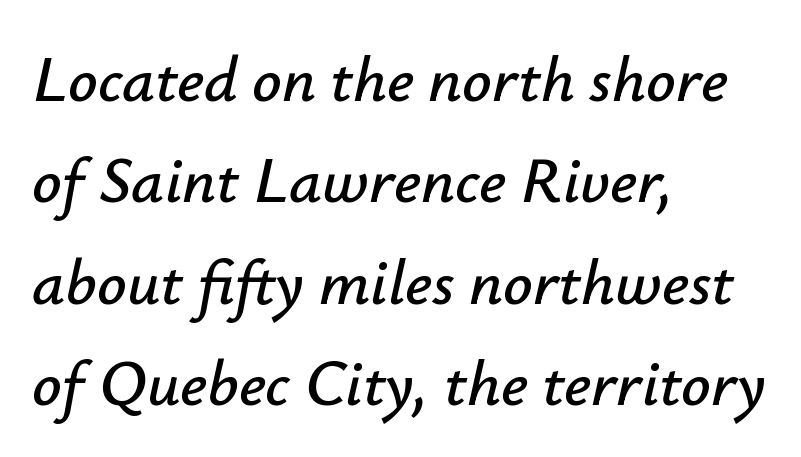
The image shows 65 px text type, italic (leaning right); set left-aligned, normal line spacing (1.56x), normal letter spacing, not underlined; low stroke contrast and a small x-height.
